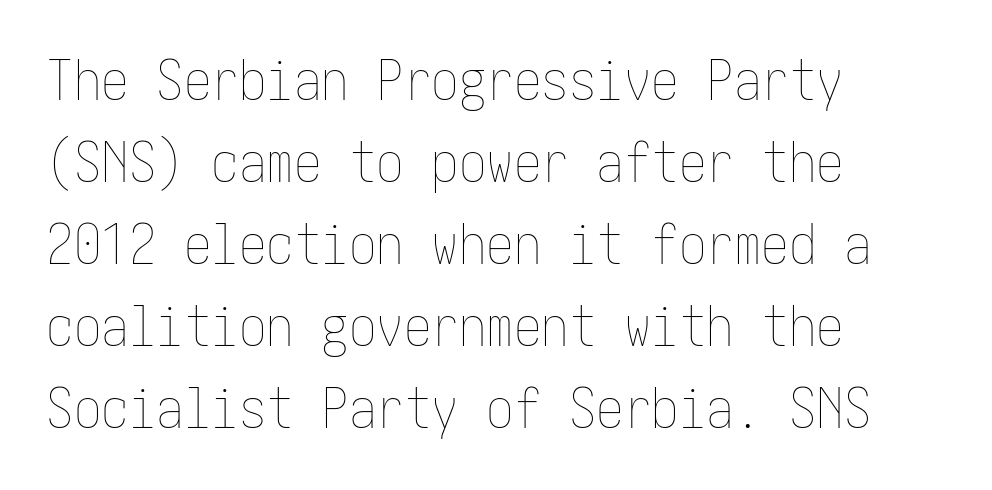
The zone under the glyphs is completely vacant. Left-aligned paragraph, ragged on the right. Counters stay open thanks to moderate or lighter strokes. Unlike italic type, these characters show no tilt at all. In terms of leading, this rendering sits right in the middle. Observe the ordinary spacing: letters are neighbours, not strangers.
